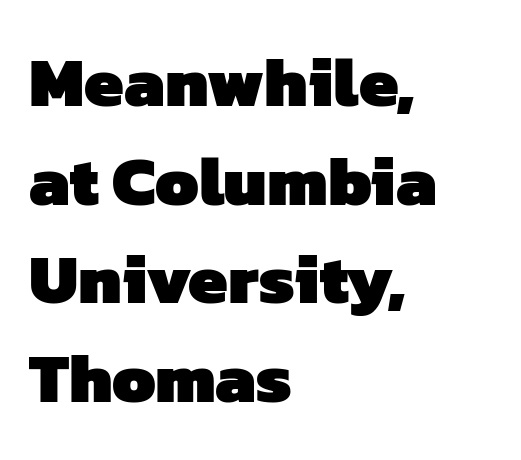
Regular leading. This rendering employs a face without finishing strokes, i.e., a sans-serif. This sample uses plain, unmodified letter spacing. Letters rest on an invisible, unmarked baseline. Think of a printed novel: that variable character pitch is what you see here.
